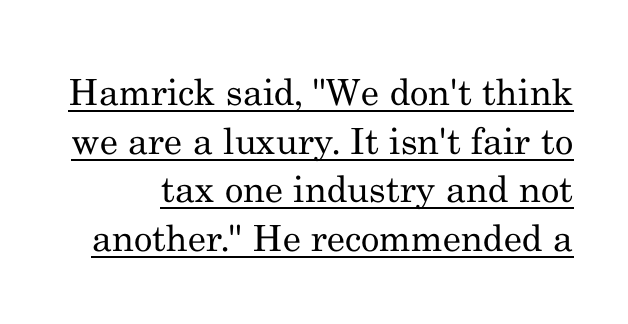
Vertical spacing — default. Does the type have serifs? Yes, each stem ends in a small foot. If you drew a line through each stem, it would be perfectly vertical. Emphasis is given by a line drawn under the lettering. Stroke thickness stays within the range of a standard reading face or lighter.
